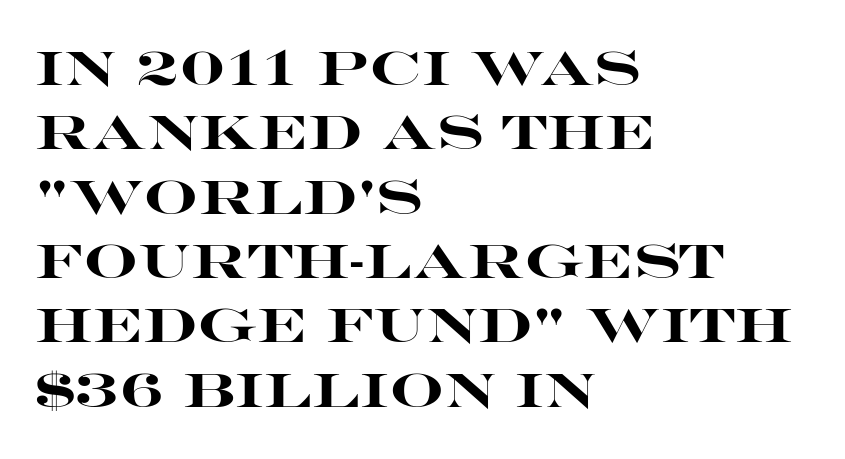
{"italic": "no", "bold": "yes", "weight": "heavy", "width": "wide", "stroke_contrast": "high", "x_height": "large", "monospaced": "no", "underline": "no", "align": "left", "line_spacing": "normal", "line_spacing_ratio": 1.34, "letter_spacing": "normal", "letter_spacing_em": 0.0, "glyph_px": 48}
